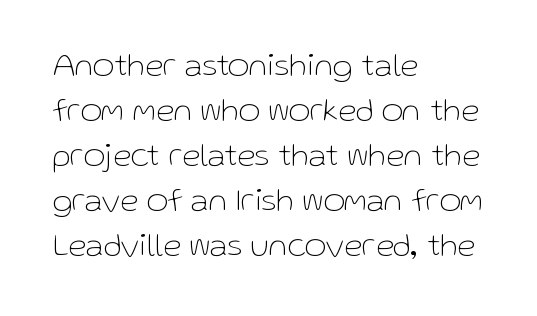
{"serif": "no", "italic": "no", "bold": "no", "weight": "thin", "width": "normal", "stroke_contrast": "low", "x_height": "medium", "monospaced": "no", "underline": "no", "align": "left", "line_spacing": "normal", "line_spacing_ratio": 1.36, "letter_spacing": "normal", "letter_spacing_em": 0.0, "glyph_px": 33}
